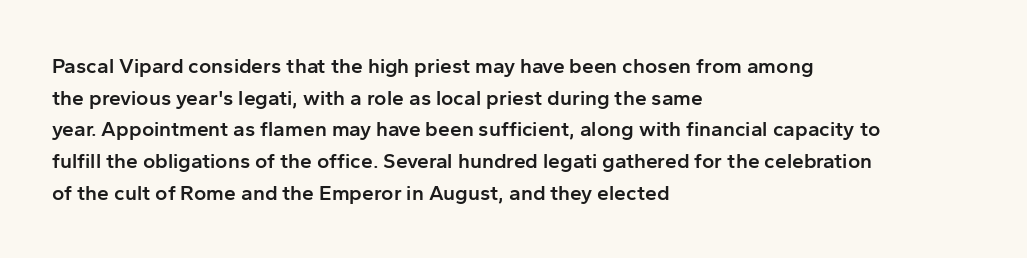
{"italic": "no", "bold": "semi", "underline": "no", "align": "left", "line_spacing": "normal", "line_spacing_ratio": 1.51, "letter_spacing": "normal", "letter_spacing_em": 0.0, "glyph_px": 21}
